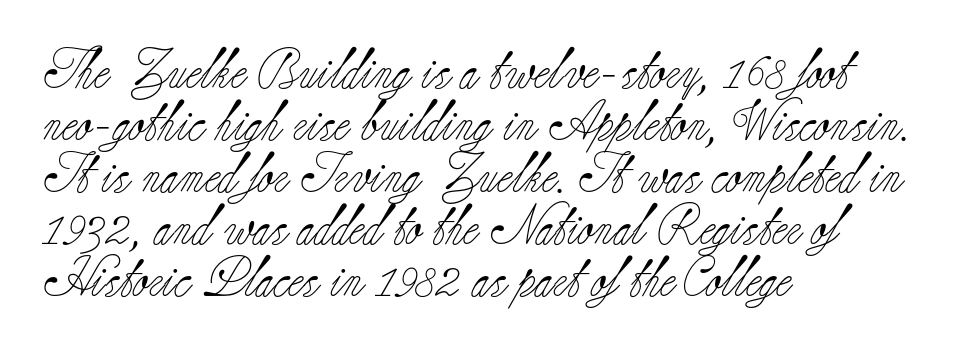
Q: Is the text bold? A: No.
Q: Is the text italic (slanted)? A: Yes.
Q: Is the typeface a serif or a sans-serif typeface? A: Serif.
Q: Is the text underlined? A: No.
Q: How is the paragraph aligned? A: Left-aligned.
Q: Is the spacing between letters normal or unusually wide? A: Normal.
Q: Is the spacing between lines tight, normal or loose? A: Normal.
Q: Width (condensed, normal, or wide)? A: Normal.
Q: Stroke contrast? A: Low.
Q: x-height? A: Small.
Q: Monospaced? A: No.
